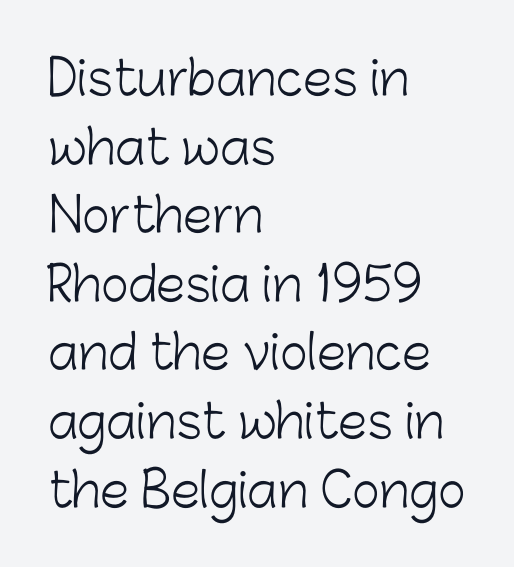
{"serif": "no", "italic": "no", "bold": "no", "weight": "light", "width": "normal", "stroke_contrast": "low", "x_height": "medium", "monospaced": "no", "underline": "no", "align": "left", "line_spacing": "normal", "line_spacing_ratio": 1.46, "letter_spacing": "normal", "letter_spacing_em": 0.0, "glyph_px": 47}
